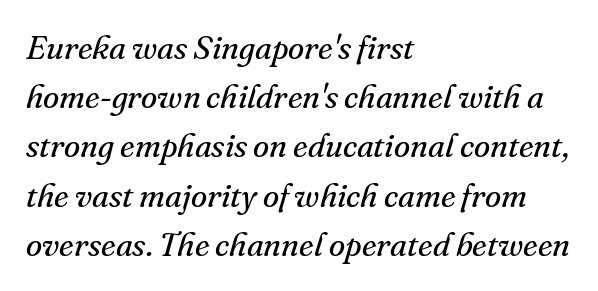
{"serif": "yes", "italic": "yes", "lean": "right", "slant_degrees": 16, "bold": "no", "weight": "regular", "width": "normal", "stroke_contrast": "medium", "x_height": "small", "monospaced": "no", "underline": "no", "align": "left", "line_spacing": "normal", "line_spacing_ratio": 1.49, "letter_spacing": "normal", "letter_spacing_em": 0.0, "glyph_px": 33}
